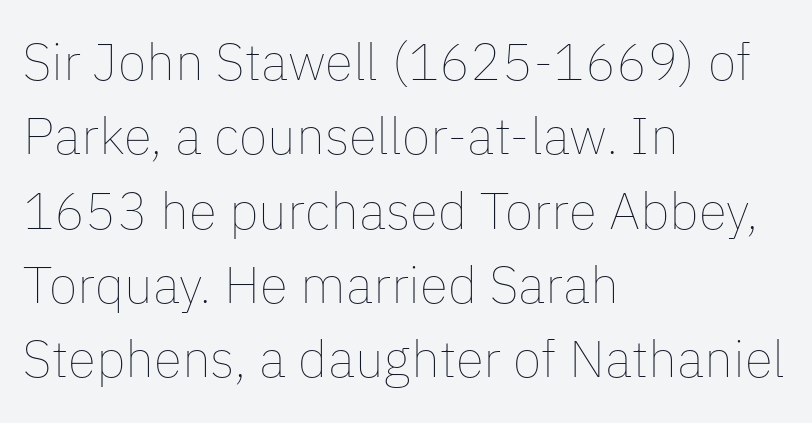
{"italic": "no", "bold": "no", "weight": "thin", "width": "normal", "stroke_contrast": "low", "x_height": "medium", "monospaced": "no", "underline": "no", "align": "left", "line_spacing": "normal", "line_spacing_ratio": 1.43, "letter_spacing": "normal", "letter_spacing_em": 0.0, "glyph_px": 52}
